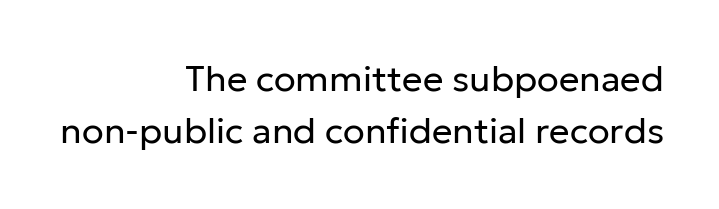
Note: no serifs on the glyphs. Character widths vary here, with narrow letters taking less room than wide ones. A typesetter would mark this as roman, not italic. Summary of vertical rhythm: regular, with standard interline spacing.
